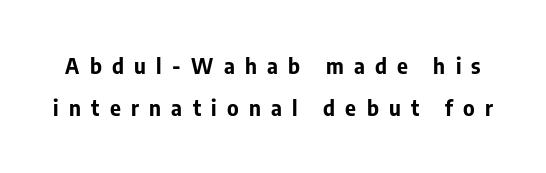
Baseline-to-baseline distance is far greater than the letter height. The letters are bold, with thick, heavy strokes. Tracking here is generous; glyphs stand well apart from one another. Any mark beneath the type? The region is blank. The lettering stays uniformly vertical, giving the passage a roman look.
